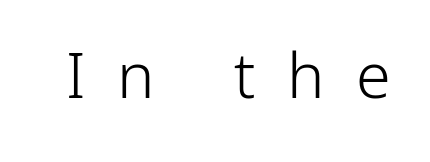
Q: Is the text bold? A: No.
Q: Is the text italic (slanted)? A: No, it is upright.
Q: Is the typeface a serif or a sans-serif typeface? A: Sans-serif.
Q: Is the text underlined? A: No.
Q: Is the spacing between letters normal or unusually wide? A: Unusually wide.
Q: Width (condensed, normal, or wide)? A: Normal.
Q: Stroke contrast? A: Low.
Q: x-height? A: Medium.
Q: Monospaced? A: No.
